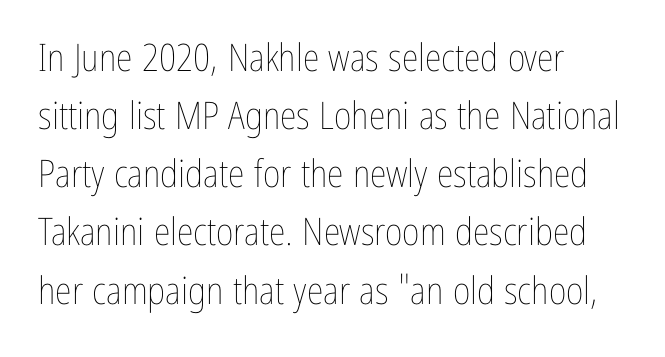
The image shows 38 px thin, condensed type, upright; set left-aligned, normal line spacing (1.53x), normal letter spacing, not underlined; low stroke contrast and a medium x-height.
